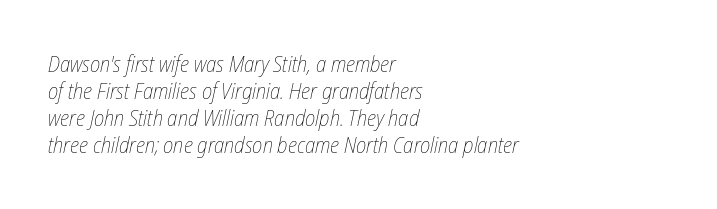
Q: Is the text bold? A: No.
Q: Is the text italic (slanted)? A: Yes, it leans right by about 12 degrees.
Q: Is the text underlined? A: No.
Q: How is the paragraph aligned? A: Left-aligned.
Q: Is the spacing between letters normal or unusually wide? A: Normal.
